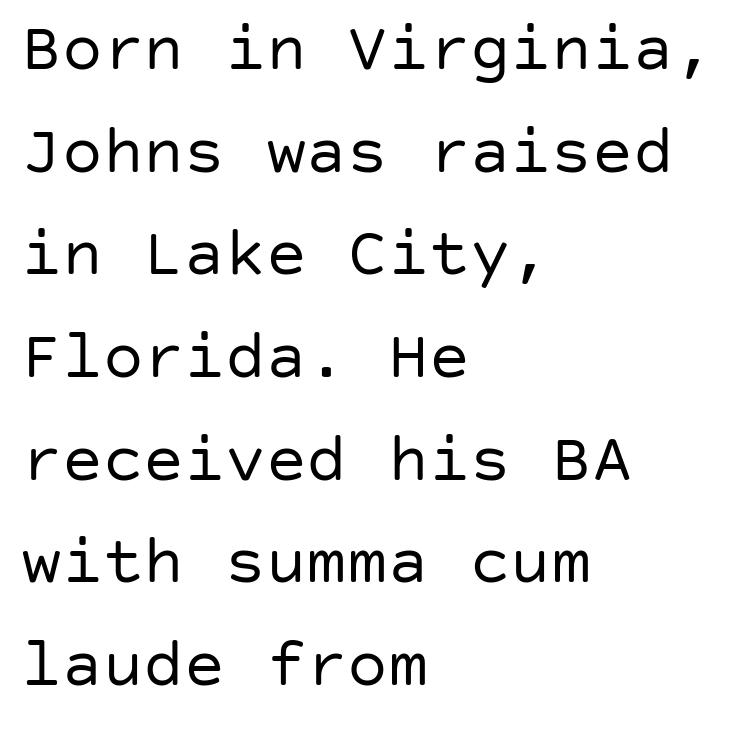
The text block is weighted toward the left margin, trailing off unevenly rightward. To sum up the face: it is a sans, with no serifs. The tracking reads as untouched default to a designer's eye. The strokes are not fattened; the text isn't bold.
